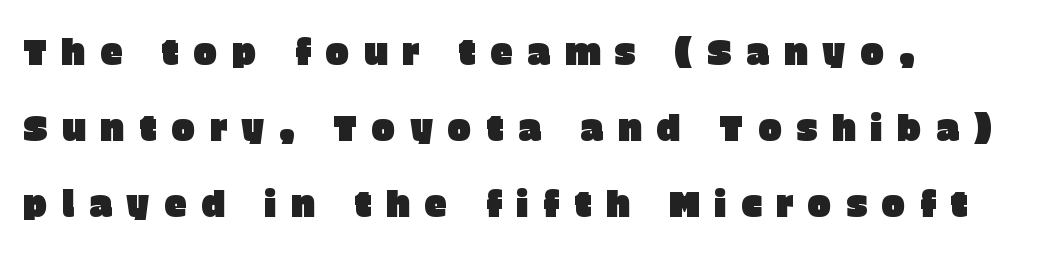
The image shows 36 px sans-serif type, upright; set left-aligned, loose line spacing (2.11x), unusually wide letter spacing (+0.39 em), not underlined; low stroke contrast and a large x-height.
